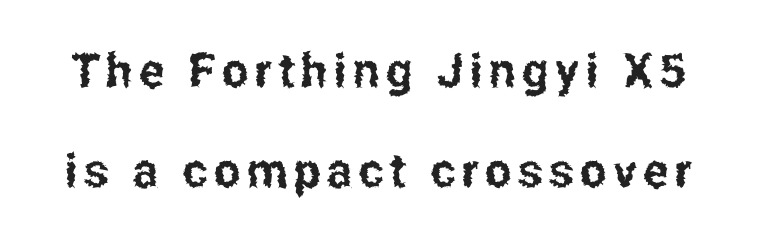
{"serif": "no", "italic": "no", "width": "condensed", "stroke_contrast": "low", "x_height": "medium", "monospaced": "no", "underline": "no", "line_spacing": "loose", "line_spacing_ratio": 2.13, "glyph_px": 47}
